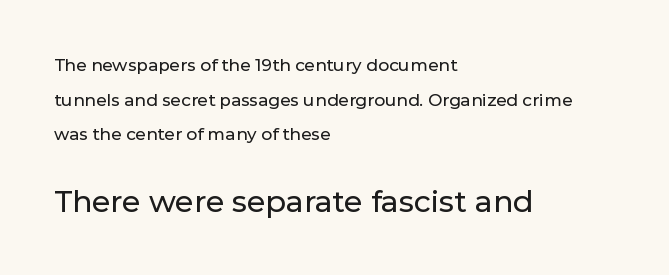
The face used here is proportionally spaced, like ordinary book or web type. Do the letters lean? They stand straight. Caption: multi-line text, flush left, ragged right. Size contrast runs from small at the top to large at the bottom. Tracking value appears to be zero — textbook default spacing. The gap between lines stays unmarked.
